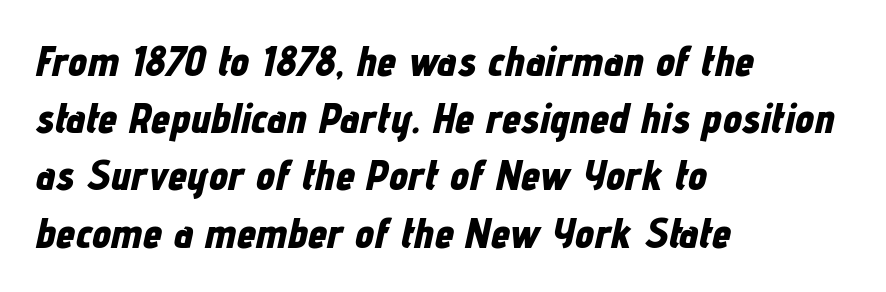
The passage shown is typed in a proportional face where columns would drift. The passage shown has conventional tracking throughout. A clean baseline with only descenders dipping below it. The strokes are fattened all the way to bold.
